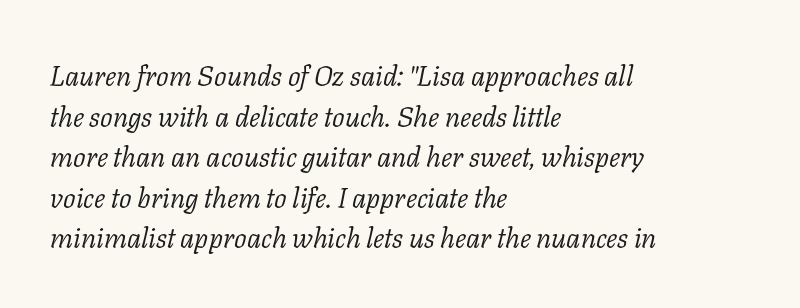
Q: Is the text bold? A: No.
Q: Is the text italic (slanted)? A: Yes, it leans right by about 11 degrees.
Q: Is the typeface a serif or a sans-serif typeface? A: Serif.
Q: Is the text underlined? A: No.
Q: How is the paragraph aligned? A: Left-aligned.
Q: Is the spacing between letters normal or unusually wide? A: Normal.
Q: Is the spacing between lines tight, normal or loose? A: Normal.
Q: Width (condensed, normal, or wide)? A: Normal.
Q: Stroke contrast? A: Low.
Q: x-height? A: Medium.
Q: Monospaced? A: No.
